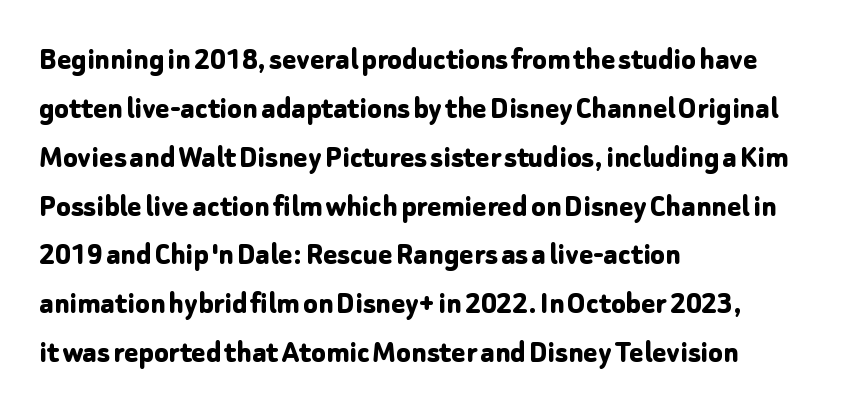
Just letters on the line, the space beneath them empty. Font category for this specimen: sans-serif. Proportional: the letters do not fall into vertical columns. Does extra space separate the letters? No, they use regular spacing. How would I describe the line gaps? Plain and ordinary.
